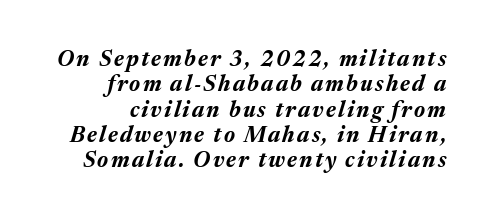
Q: Is the text bold? A: Yes.
Q: Is the text italic (slanted)? A: Yes, it leans right by about 17 degrees.
Q: Is the text underlined? A: No.
Q: Is the spacing between lines tight, normal or loose? A: Tight.
